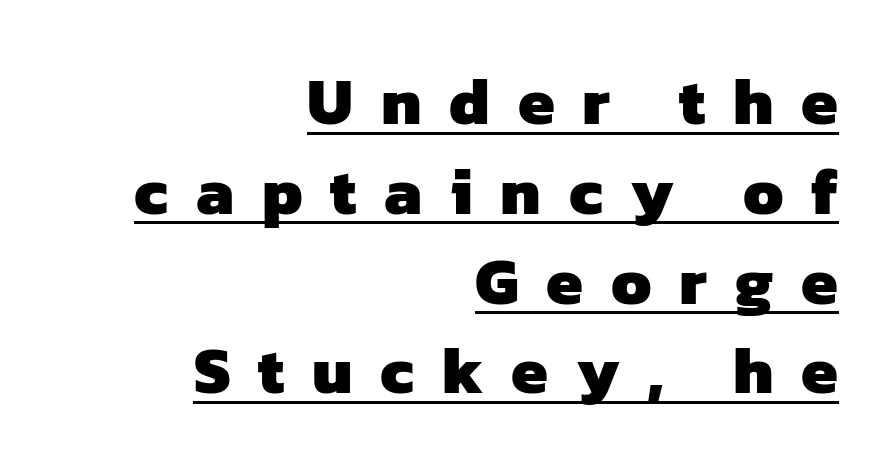
The image shows 66 px heavy sans-serif type; set right-aligned, normal line spacing (1.36x), unusually wide letter spacing (+0.42 em), underlined; low stroke contrast and a medium x-height.
